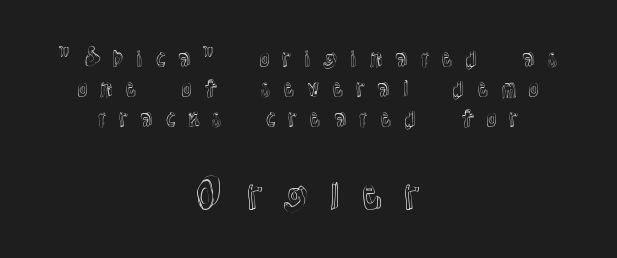
The image shows 39 px text type, upright; set centered, normal line spacing (1.37x), unusually wide letter spacing (+0.43 em), not underlined; the second (bottom) block is 1.77x larger; a medium x-height.
